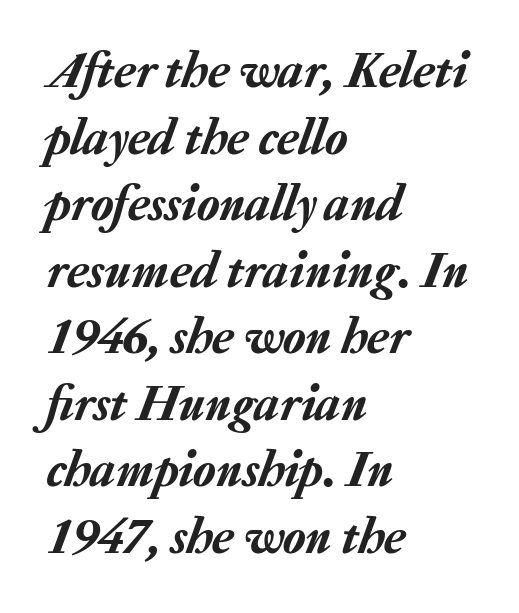
The image shows 52 px text type, italic (leaning right); set left-aligned, normal line spacing (1.28x), normal letter spacing, not underlined; low stroke contrast and a medium x-height.
